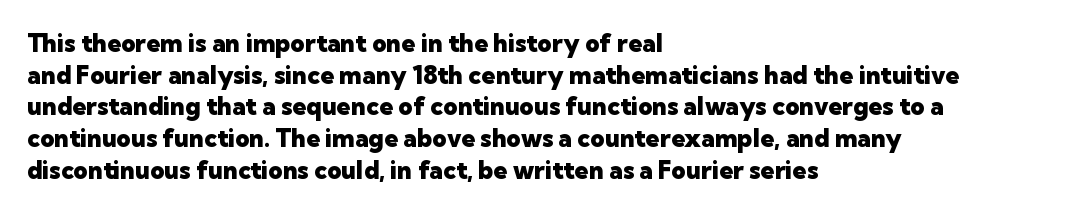
{"italic": "no", "bold": "yes", "underline": "no", "align": "left", "line_spacing": "normal", "line_spacing_ratio": 1.27, "letter_spacing": "normal", "letter_spacing_em": 0.0, "glyph_px": 25}
